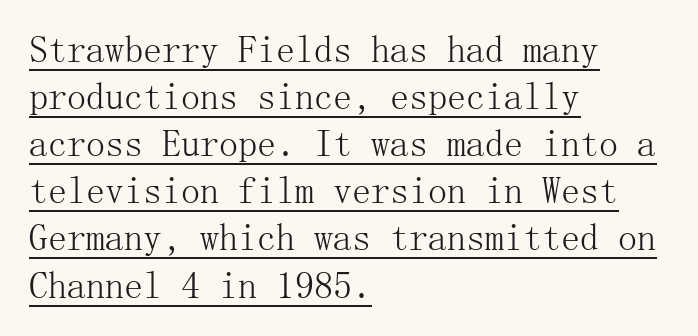
The image shows 38 px light serif type, upright; set left-aligned, line spacing 1.24x, normal letter spacing, underlined; medium stroke contrast and a medium x-height.
